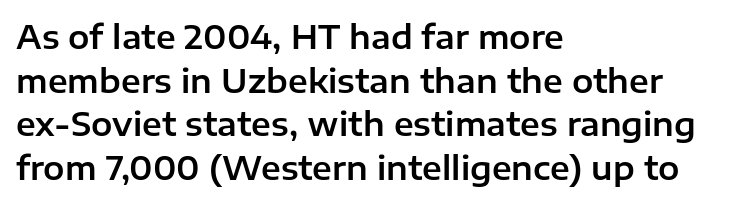
Q: Is the text italic (slanted)? A: No, it is upright.
Q: Is the typeface a serif or a sans-serif typeface? A: Sans-serif.
Q: Is the text underlined? A: No.
Q: How is the paragraph aligned? A: Left-aligned.
Q: Is the spacing between letters normal or unusually wide? A: Normal.
Q: Is the spacing between lines tight, normal or loose? A: Normal.
Q: Width (condensed, normal, or wide)? A: Normal.
Q: Stroke contrast? A: Low.
Q: x-height? A: Medium.
Q: Monospaced? A: No.
